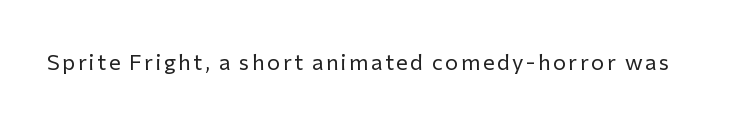
Q: Is the text bold? A: No.
Q: Is the text italic (slanted)? A: No, it is upright.
Q: Is the text underlined? A: No.
